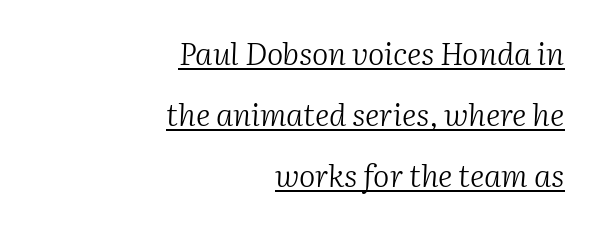
This sample has the flowing, uneven cadence of proportional lettering. Interline gaps are noticeably wide in this sample. The setting favours the right margin, as signatures and pull-quotes sometimes do. Is this a heavy cut? Hardly; it is regular or lighter. The passage shown leans; its letterforms are oblique.
